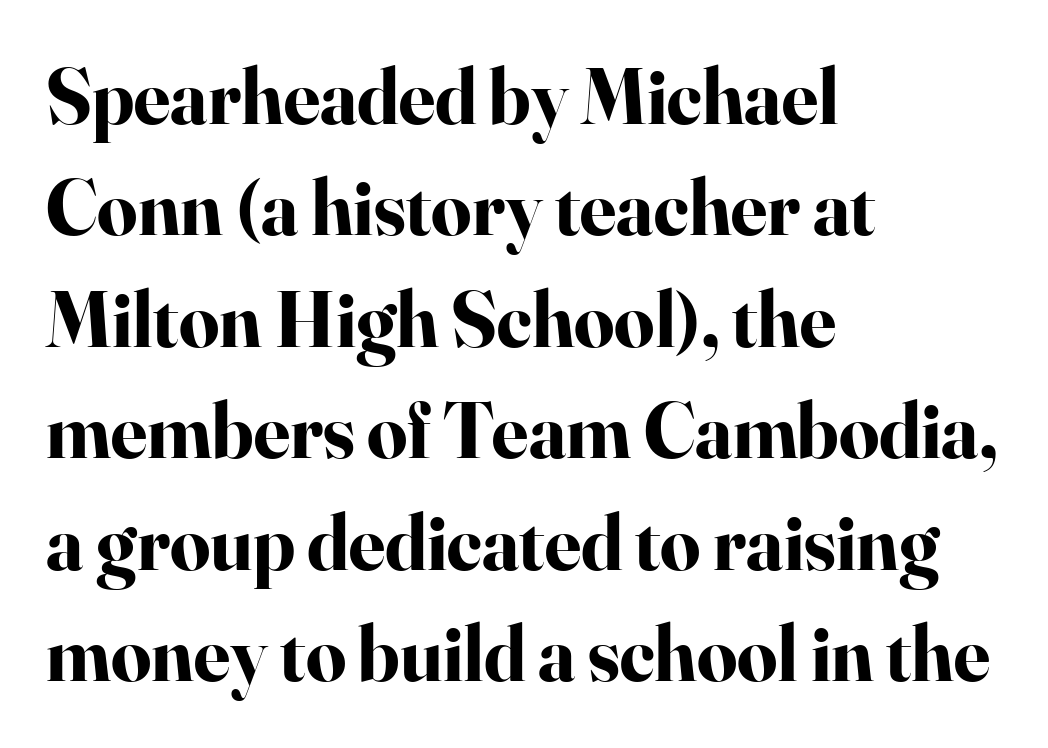
Q: Is the text bold? A: Yes.
Q: Is the text italic (slanted)? A: No, it is upright.
Q: Is the typeface a serif or a sans-serif typeface? A: Serif.
Q: Is the text underlined? A: No.
Q: How is the paragraph aligned? A: Left-aligned.
Q: Is the spacing between letters normal or unusually wide? A: Normal.
Q: Is the spacing between lines tight, normal or loose? A: Normal.
Q: Width (condensed, normal, or wide)? A: Normal.
Q: Stroke contrast? A: High.
Q: x-height? A: Small.
Q: Monospaced? A: No.
